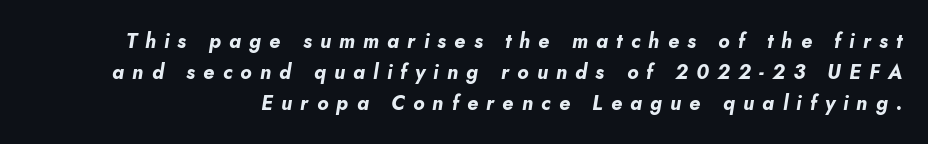
The image shows 20 px bold type, italic (leaning right); set normal line spacing (1.55x), unusually wide letter spacing (+0.41 em), not underlined.
